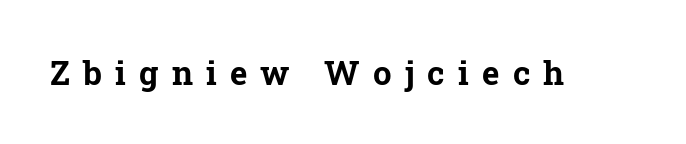
The letters carry serifs — small finishing strokes at the ends of their stems. The gap between lines stays unmarked. The rendering uses natural spacing where letterforms have individual widths. Set as a true bold cut, around the 700 mark. Rendered with straight, roman letterforms.
